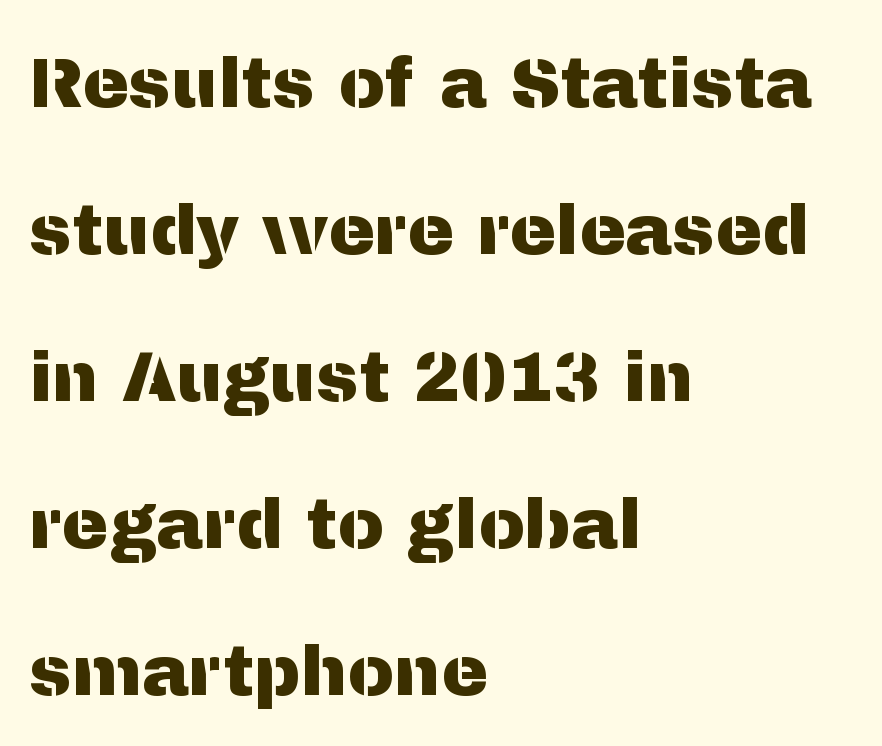
{"serif": "no", "italic": "no", "width": "normal", "stroke_contrast": "medium", "x_height": "medium", "monospaced": "no", "underline": "no", "align": "left", "line_spacing": "loose", "line_spacing_ratio": 2.1, "letter_spacing": "normal", "letter_spacing_em": 0.0, "glyph_px": 70}
